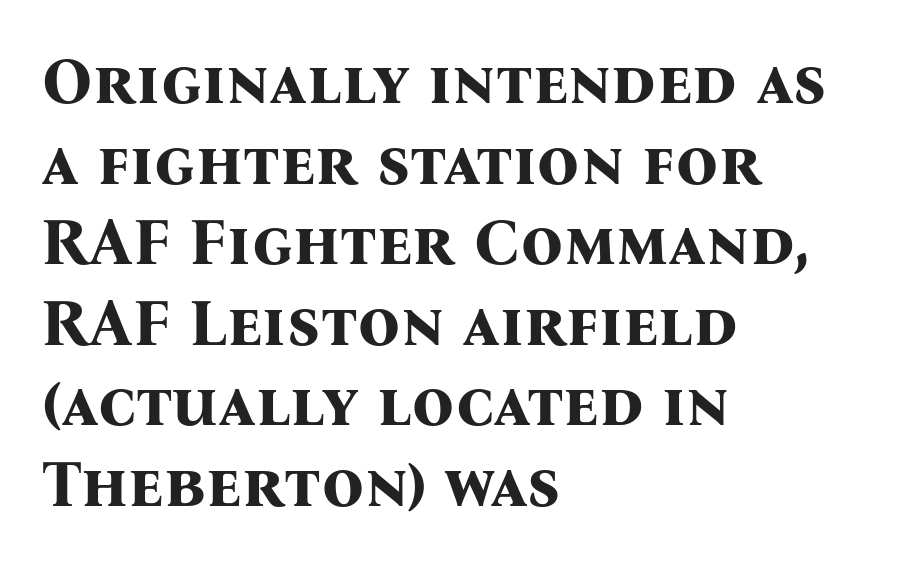
The rendering keeps characters at their native spacing. Each row of text sits above clean, open space. Old-style or modern, the face here clearly has serifs. Style check: upright. The ragged edge is on the right, which tells us the setting is flush left. Each letter keeps its own natural width here, so spacing adapts to shape.
